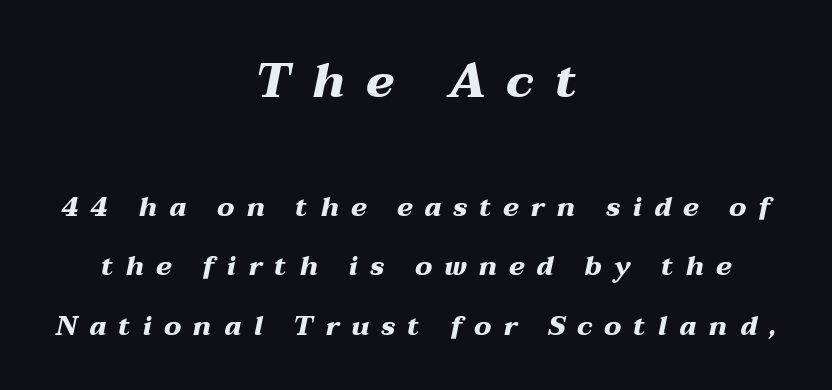
{"italic": "yes", "lean": "right", "slant_degrees": 12, "bold": "yes", "weight": "heavy", "width": "wide", "stroke_contrast": "medium", "x_height": "medium", "monospaced": "no", "underline": "no", "align": "center", "line_spacing": "loose", "line_spacing_ratio": 2.2, "letter_spacing": "wide", "letter_spacing_em": 0.44, "larger_block": "first", "size_ratio": 1.78, "glyph_px": 48}
